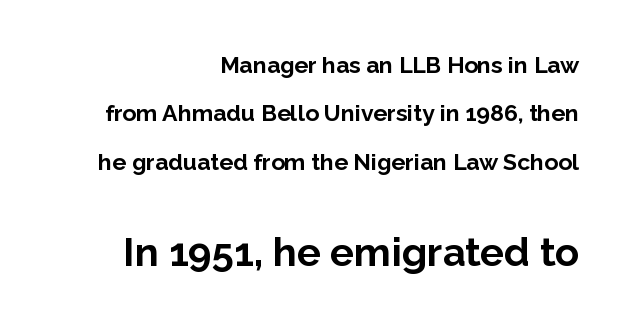
Q: Is the text bold? A: Yes.
Q: Is the text italic (slanted)? A: No, it is upright.
Q: Is the typeface a serif or a sans-serif typeface? A: Sans-serif.
Q: Is the text underlined? A: No.
Q: How is the paragraph aligned? A: Right-aligned.
Q: Is the spacing between letters normal or unusually wide? A: Normal.
Q: Is the spacing between lines tight, normal or loose? A: Loose.
Q: Which block of text is set in a larger size, the first (top) or the second (bottom)? A: The second (bottom) one.
Q: Width (condensed, normal, or wide)? A: Normal.
Q: Stroke contrast? A: Low.
Q: x-height? A: Medium.
Q: Monospaced? A: No.
